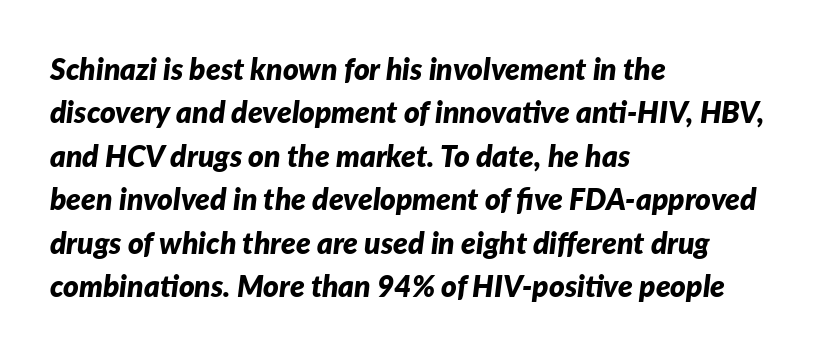
{"italic": "yes", "lean": "right", "slant_degrees": 7, "bold": "yes", "weight": "bold", "width": "normal", "stroke_contrast": "low", "x_height": "medium", "monospaced": "no", "underline": "no", "align": "left", "line_spacing": "normal", "line_spacing_ratio": 1.45, "letter_spacing": "normal", "letter_spacing_em": 0.0, "glyph_px": 30}
